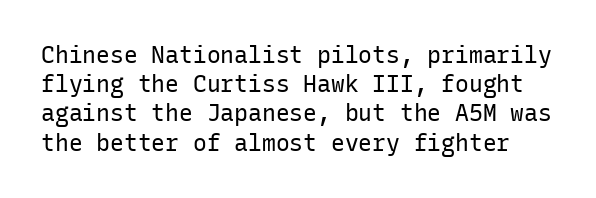
{"italic": "no", "bold": "no", "underline": "no", "line_spacing": "normal", "line_spacing_ratio": 1.27, "letter_spacing": "normal", "letter_spacing_em": 0.0, "glyph_px": 23}
